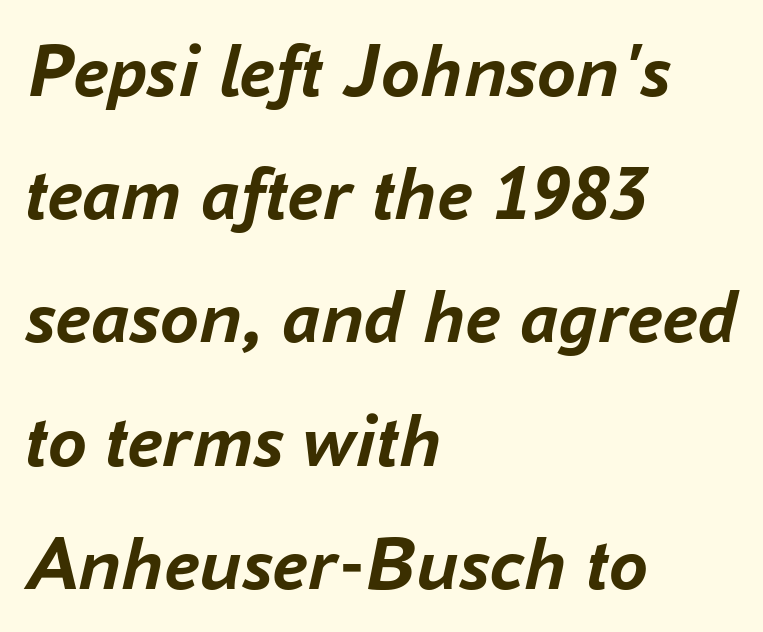
{"italic": "yes", "lean": "right", "slant_degrees": 16, "bold": "yes", "weight": "semibold", "width": "normal", "stroke_contrast": "low", "x_height": "medium", "monospaced": "no", "underline": "no", "align": "left", "line_spacing": "normal", "line_spacing_ratio": 1.58, "letter_spacing": "normal", "letter_spacing_em": 0.0, "glyph_px": 78}
